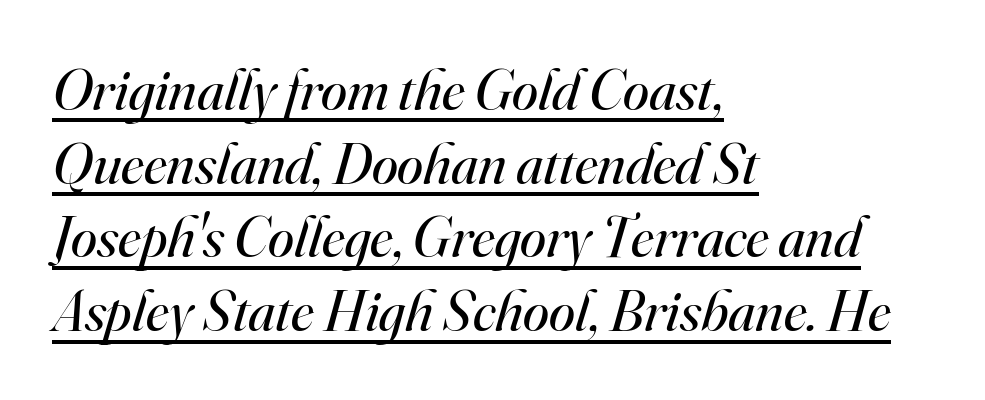
The image shows 59 px regular-weight serif type, italic (leaning right); set left-aligned, normal line spacing (1.25x), normal letter spacing, underlined; high stroke contrast and a small x-height.
